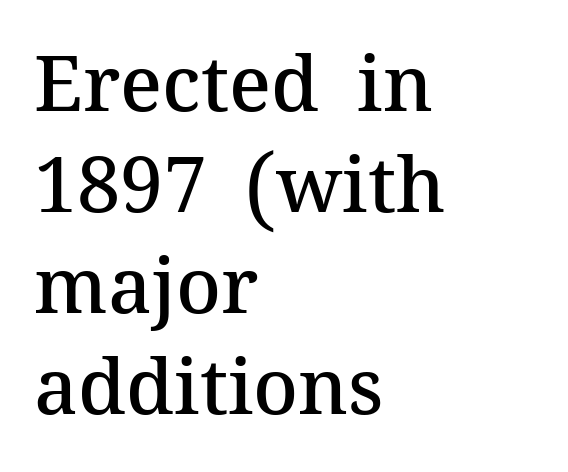
The image shows 77 px semibold serif type, upright; set left-aligned, normal line spacing (1.31x), normal letter spacing, not underlined; medium stroke contrast and a medium x-height.
